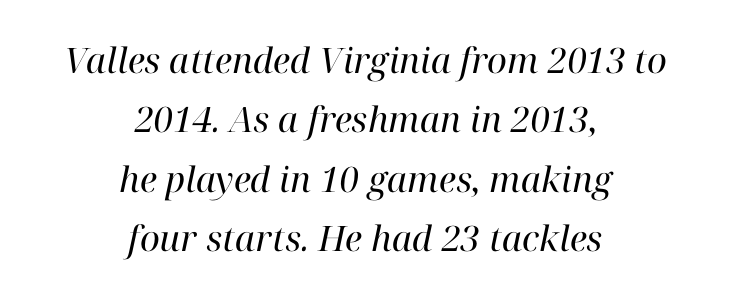
The image shows 35 px regular-weight serif type, italic (leaning right); set centered, normal line spacing (1.7x), normal letter spacing, not underlined; high stroke contrast and a medium x-height.
